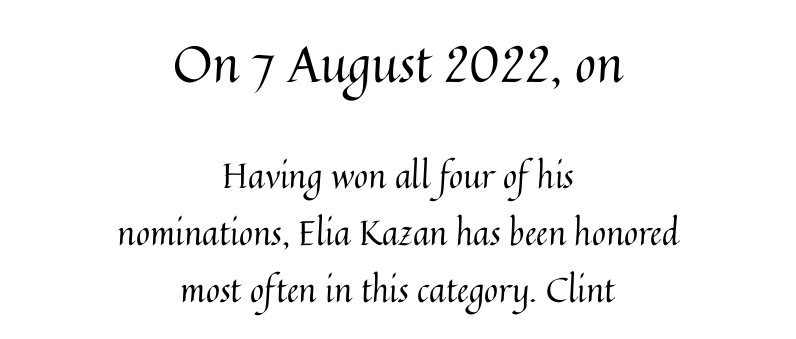
{"bold": "no", "weight": "regular", "width": "normal", "stroke_contrast": "medium", "x_height": "medium", "monospaced": "no", "underline": "no", "align": "center", "line_spacing": "normal", "line_spacing_ratio": 1.67, "letter_spacing": "normal", "letter_spacing_em": 0.0, "larger_block": "first", "size_ratio": 1.5, "glyph_px": 51}
